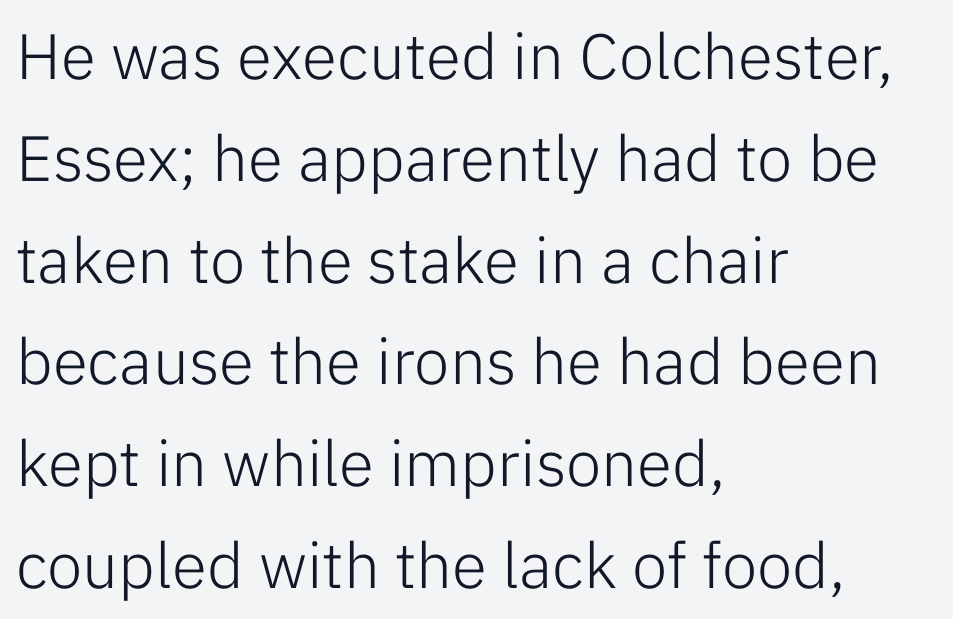
{"serif": "no", "italic": "no", "bold": "no", "weight": "light", "width": "normal", "stroke_contrast": "low", "x_height": "medium", "monospaced": "no", "underline": "no", "align": "left", "line_spacing": "normal", "line_spacing_ratio": 1.59, "letter_spacing": "normal", "letter_spacing_em": 0.0, "glyph_px": 64}
